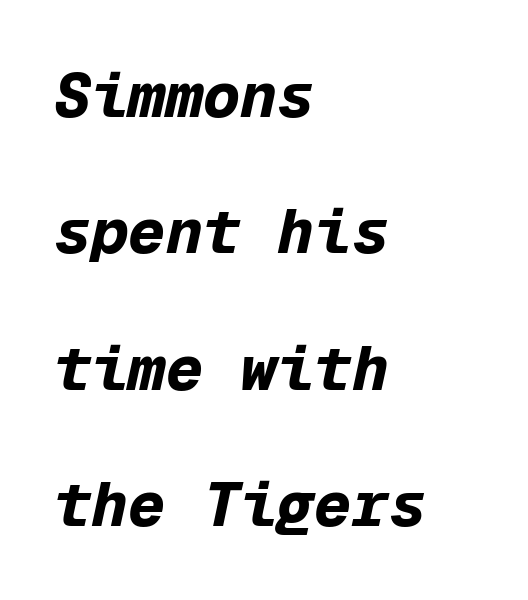
The image shows 62 px bold type, italic (leaning right), monospaced; set left-aligned, loose line spacing (2.2x), normal letter spacing, not underlined; low stroke contrast and a medium x-height.
